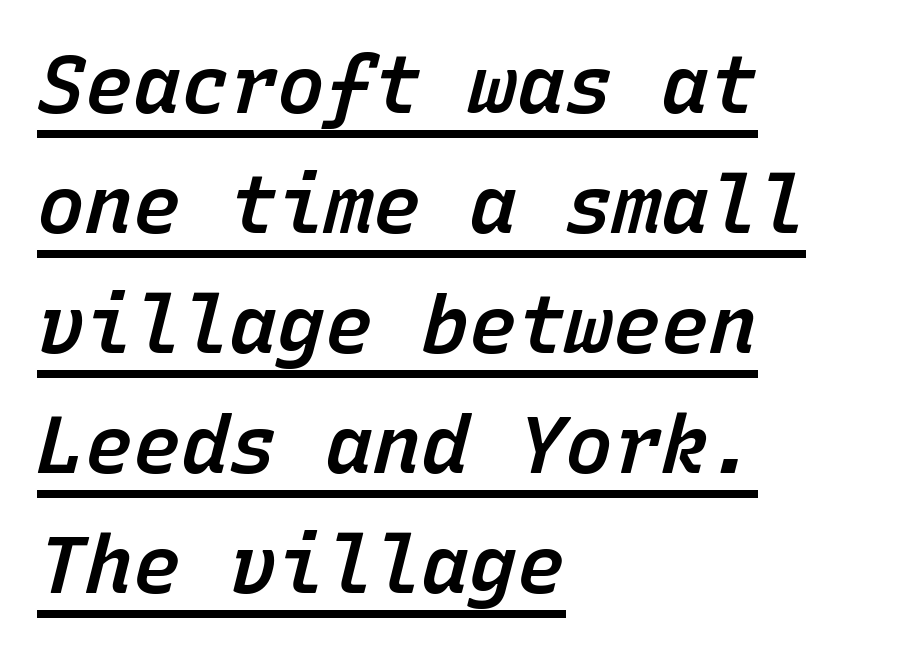
Q: Is the text bold? A: Semi-bold.
Q: Is the text italic (slanted)? A: Yes, it leans right by about 15 degrees.
Q: Is the text underlined? A: Yes.
Q: How is the paragraph aligned? A: Left-aligned.
Q: Is the spacing between letters normal or unusually wide? A: Normal.
Q: Is the spacing between lines tight, normal or loose? A: Normal.
Q: Width (condensed, normal, or wide)? A: Normal.
Q: Stroke contrast? A: Low.
Q: x-height? A: Medium.
Q: Monospaced? A: Yes.
